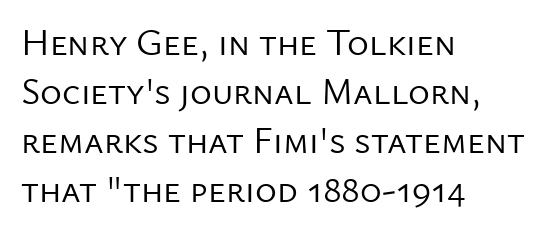
Q: Is the text bold? A: No.
Q: Is the text italic (slanted)? A: No, it is upright.
Q: Is the typeface a serif or a sans-serif typeface? A: Sans-serif.
Q: Is the text underlined? A: No.
Q: How is the paragraph aligned? A: Left-aligned.
Q: Is the spacing between letters normal or unusually wide? A: Normal.
Q: Is the spacing between lines tight, normal or loose? A: Normal.
Q: Width (condensed, normal, or wide)? A: Normal.
Q: Stroke contrast? A: Low.
Q: x-height? A: Medium.
Q: Monospaced? A: No.
